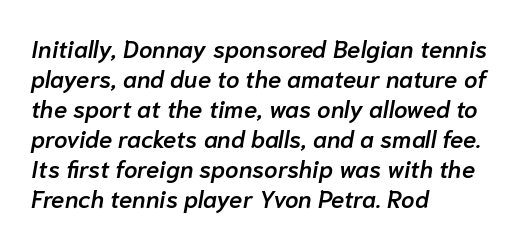
Would a proofreader flag this as italicized? Yes. Compared with typical paragraphs, the rows here are spaced about the same. In CSS terms this would be text-align: left. Caption: standard tracking, unaltered. Slightly chunky letters — semibold, I'd say, not full bold. The area under the type is left untouched.
